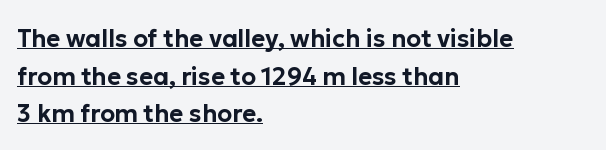
Q: Is the text italic (slanted)? A: No, it is upright.
Q: Is the text underlined? A: Yes.
Q: How is the paragraph aligned? A: Left-aligned.
Q: Is the spacing between letters normal or unusually wide? A: Normal.
Q: Is the spacing between lines tight, normal or loose? A: Normal.
